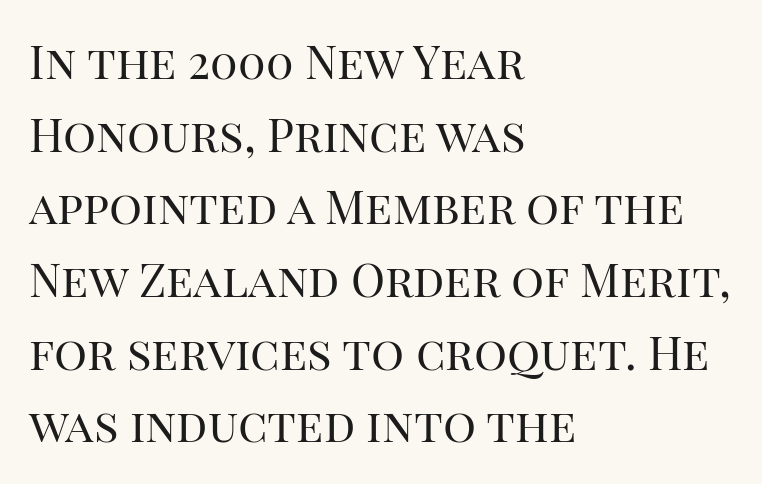
The image shows 46 px regular-weight serif type, upright; set left-aligned, normal line spacing (1.58x), normal letter spacing, not underlined; high stroke contrast and a large x-height.
